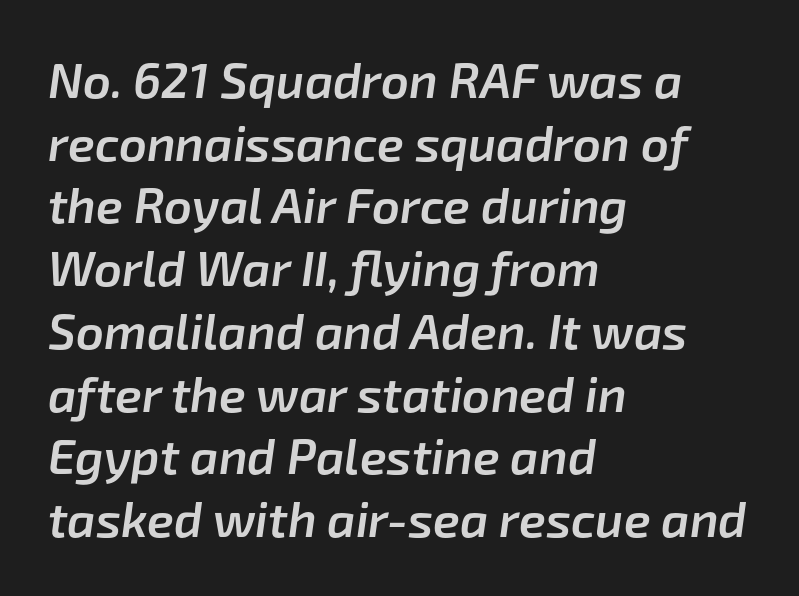
If you measured baseline to baseline, you'd find a middling distance. A typesetter would call this zero additional tracking. Bare-footed words on every line. Teacher's note: observe the even left margin — that is flush-left alignment.
